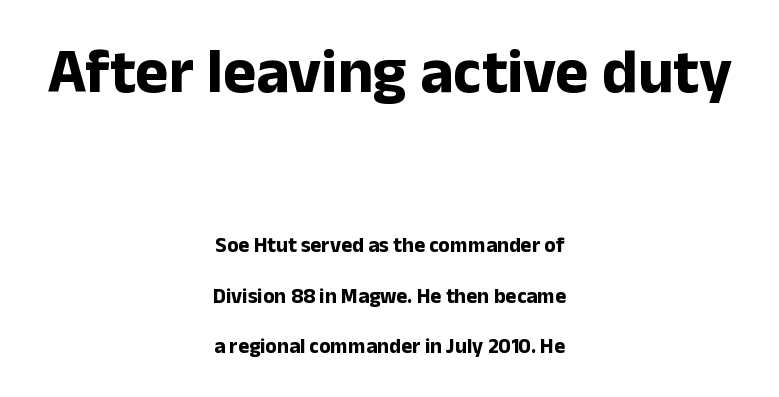
Q: Is the text bold? A: Yes.
Q: Is the text italic (slanted)? A: No, it is upright.
Q: Is the typeface a serif or a sans-serif typeface? A: Sans-serif.
Q: Is the text underlined? A: No.
Q: How is the paragraph aligned? A: Centered.
Q: Is the spacing between letters normal or unusually wide? A: Normal.
Q: Is the spacing between lines tight, normal or loose? A: Loose.
Q: Which block of text is set in a larger size, the first (top) or the second (bottom)? A: The first (top) one.
Q: Width (condensed, normal, or wide)? A: Normal.
Q: Stroke contrast? A: Low.
Q: x-height? A: Medium.
Q: Monospaced? A: No.
